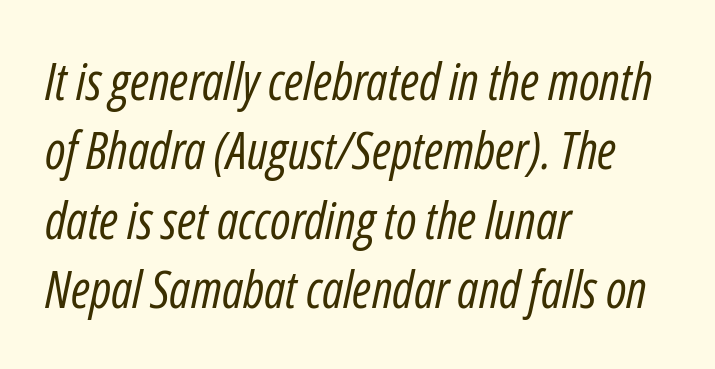
Anything drawn beneath the words? Only blank space. The gaps between neighbouring characters are ordinary and unremarkable. Think of a printed novel: that variable character pitch is what you see here. If you drew a ruler down the left edge, every line would touch it. Italic? Definitely — the glyphs are oblique. The leading is moderate, giving the passage an even texture.
